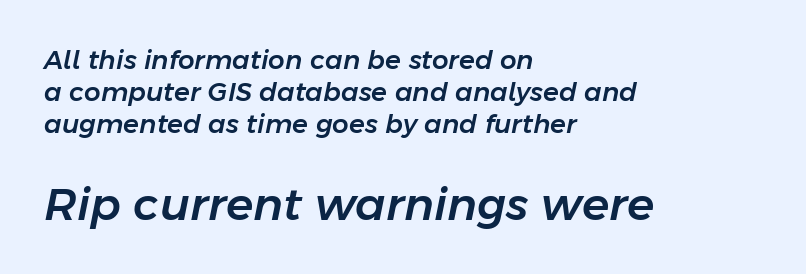
The image shows 45 px text type, italic (leaning right); set left-aligned, line spacing 1.24x, normal letter spacing, not underlined; the second (bottom) block is 1.73x larger; low stroke contrast and a medium x-height.
